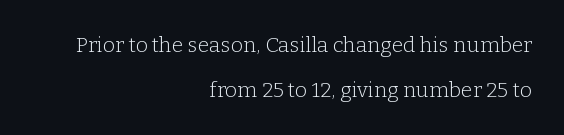
{"italic": "no", "bold": "no", "underline": "no", "align": "right", "line_spacing": "loose", "line_spacing_ratio": 2.12, "letter_spacing": "normal", "letter_spacing_em": 0.0, "glyph_px": 21}
